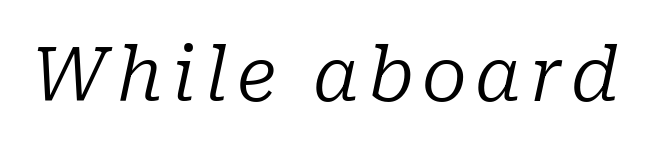
{"serif": "yes", "italic": "yes", "lean": "right", "slant_degrees": 10, "bold": "no", "weight": "regular", "width": "normal", "stroke_contrast": "low", "x_height": "medium", "monospaced": "no", "underline": "no", "glyph_px": 74}
